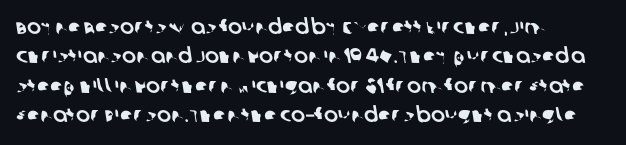
Check under the words: just untouched page. In terms of leading, this rendering sits right in the middle. The text block is weighted toward the left margin, trailing off unevenly rightward. Short note: letters normally spaced.
